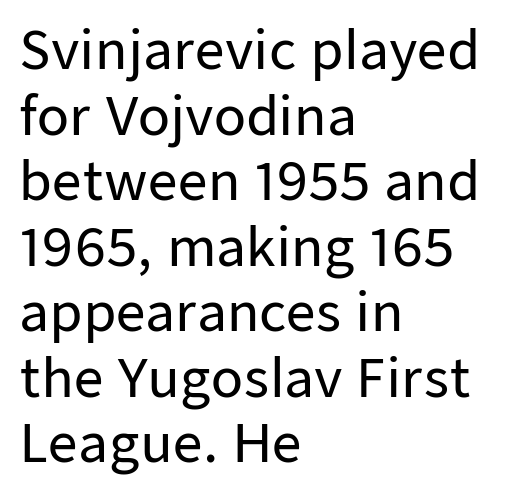
{"serif": "no", "italic": "no", "width": "normal", "stroke_contrast": "low", "x_height": "medium", "monospaced": "no", "underline": "no", "align": "left", "line_spacing": "normal", "line_spacing_ratio": 1.26, "letter_spacing": "normal", "letter_spacing_em": 0.0, "glyph_px": 52}
